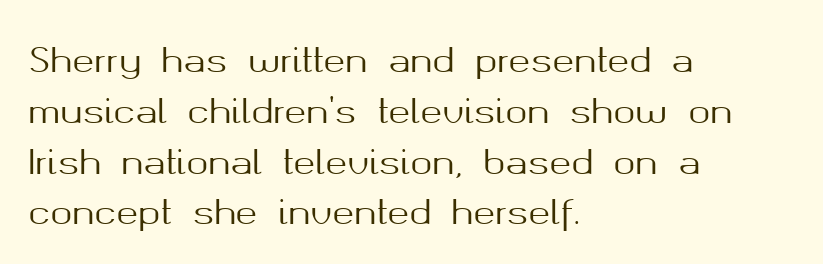
The image shows 33 px sans-serif type, upright; set left-aligned, normal line spacing (1.54x), normal letter spacing, not underlined; medium stroke contrast and a medium x-height.
